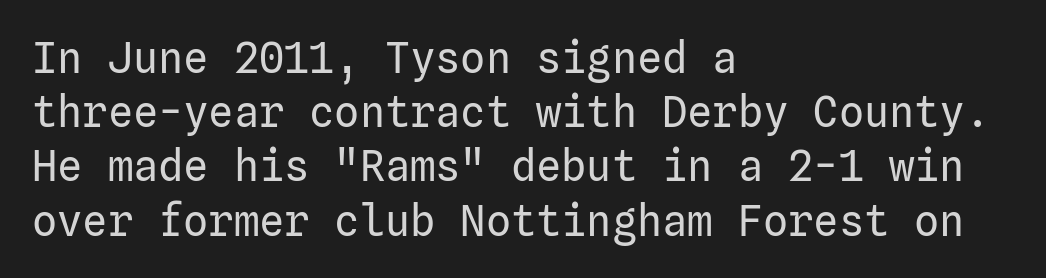
To sum up the face: it is a sans, with no serifs. The line-height multiplier appears to be the usual default. Students, note that the glyphs here touch the page at normal intervals. Every row of glyphs begins at an identical x-position on the left. The gap between lines stays unmarked.
